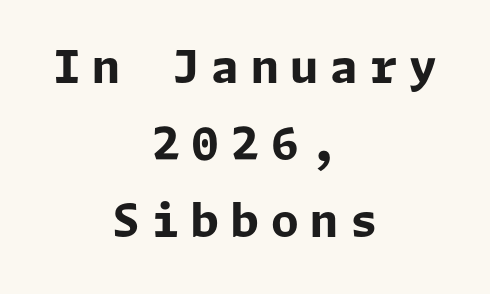
Q: Is the text bold? A: Yes.
Q: Is the text italic (slanted)? A: No, it is upright.
Q: Is the typeface a serif or a sans-serif typeface? A: Sans-serif.
Q: Is the text underlined? A: No.
Q: How is the paragraph aligned? A: Centered.
Q: Is the spacing between letters normal or unusually wide? A: Unusually wide.
Q: Width (condensed, normal, or wide)? A: Normal.
Q: Stroke contrast? A: Low.
Q: x-height? A: Medium.
